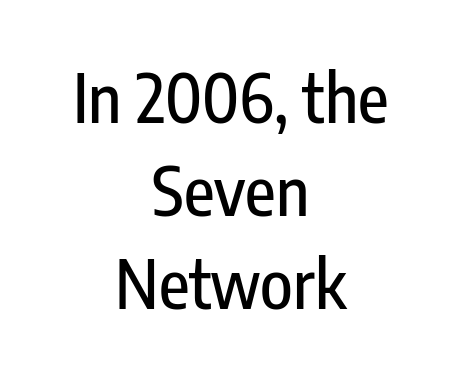
{"serif": "no", "italic": "no", "width": "condensed", "stroke_contrast": "low", "x_height": "medium", "monospaced": "no", "underline": "no", "align": "center", "line_spacing": "normal", "line_spacing_ratio": 1.39, "letter_spacing": "normal", "letter_spacing_em": 0.0, "glyph_px": 67}
